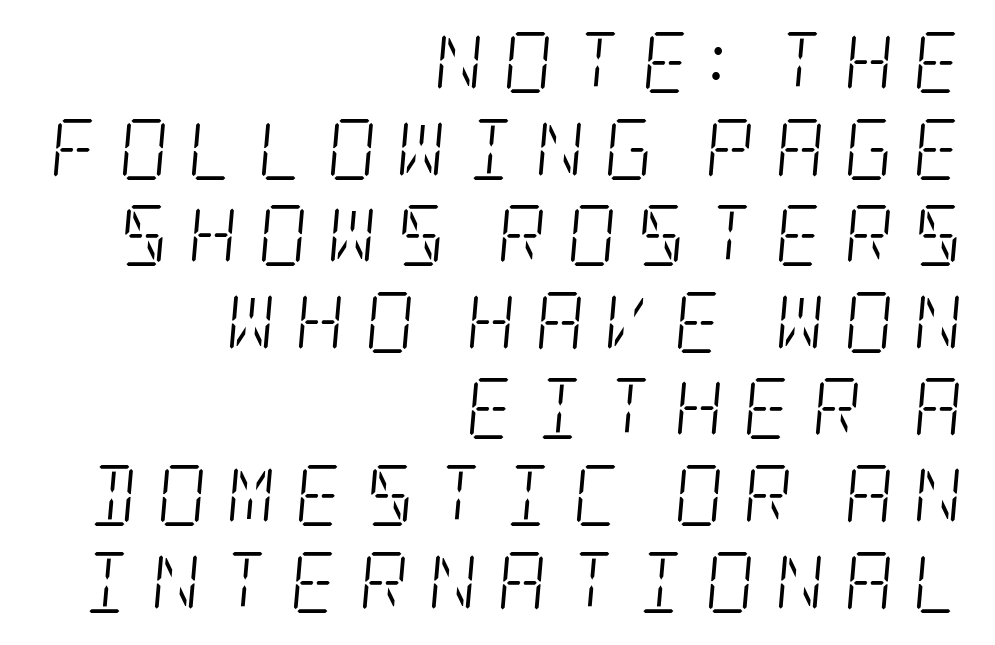
Q: Is the text bold? A: No.
Q: Is the text italic (slanted)? A: Yes, it leans right by about 5 degrees.
Q: Is the typeface a serif or a sans-serif typeface? A: Serif.
Q: Is the text underlined? A: No.
Q: How is the paragraph aligned? A: Right-aligned.
Q: Is the spacing between letters normal or unusually wide? A: Unusually wide.
Q: Is the spacing between lines tight, normal or loose? A: Normal.
Q: Width (condensed, normal, or wide)? A: Condensed.
Q: Stroke contrast? A: Low.
Q: x-height? A: Large.
